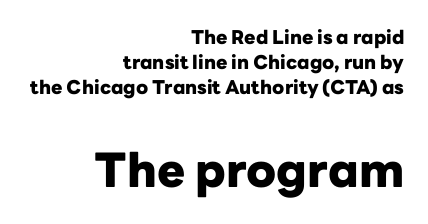
The compositor pushed each line to the right boundary. In this sample the second text group is rendered at the bigger scale. The lettering holds an erect, upright posture throughout. Compared with typical paragraphs, the rows here are spaced about the same.
